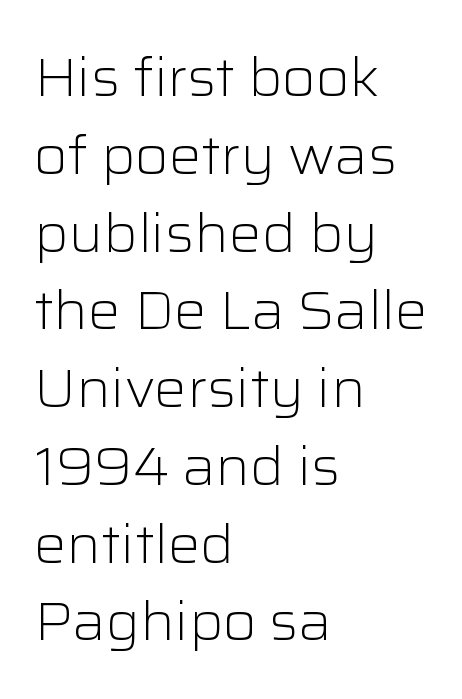
This sample uses plain, unmodified letter spacing. Note the varied advance widths — an 'i' is clearly narrower than an 'm'. The words here are not underlined. Every character sits straight up, as roman type does. Stems and bowls with no extra thickness — not bold. Grotesque or geometric, the face here clearly has no serifs.
